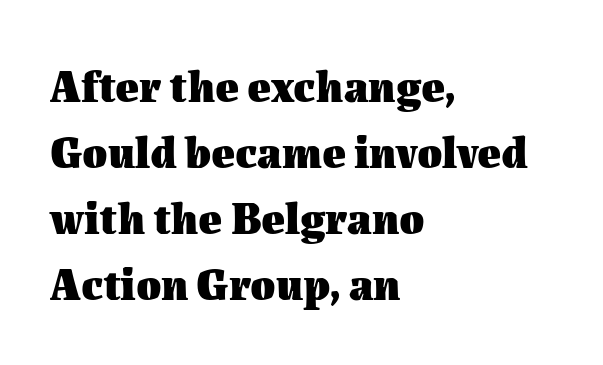
{"italic": "no", "bold": "yes", "weight": "heavy", "width": "normal", "stroke_contrast": "medium", "x_height": "medium", "monospaced": "no", "underline": "no", "align": "left", "line_spacing": "normal", "line_spacing_ratio": 1.47, "letter_spacing": "normal", "letter_spacing_em": 0.0, "glyph_px": 45}
